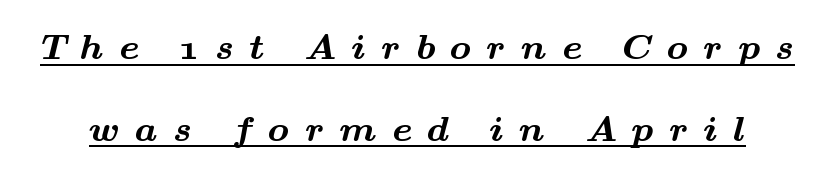
The image shows 36 px bold, wide serif type; set loose line spacing (2.27x), unusually wide letter spacing (+0.43 em), underlined; medium stroke contrast and a small x-height.
